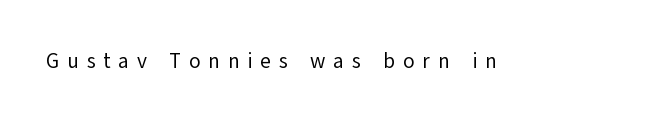
Look at the tracking — it's clearly loosened, letters drifting apart. Unlike italic type, these characters show no tilt at all. A quiet, ordinary-to-light weight characterises the typeface. This rendering features lettering with no underline.
